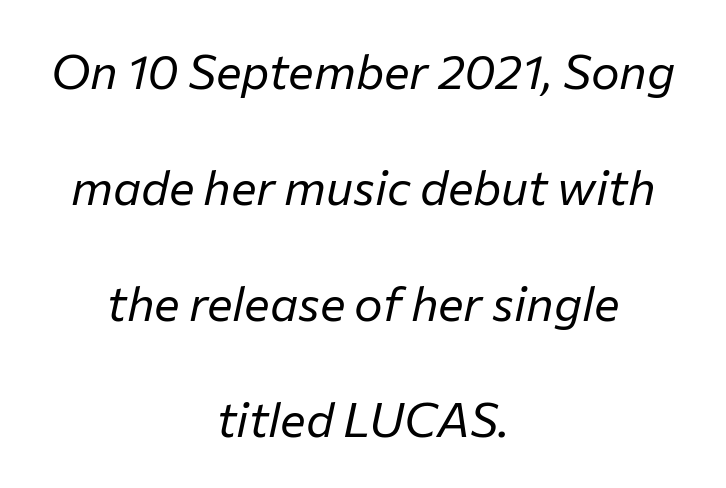
Q: Is the text bold? A: No.
Q: Is the text italic (slanted)? A: Yes, it leans right by about 12 degrees.
Q: Is the text underlined? A: No.
Q: How is the paragraph aligned? A: Centered.
Q: Is the spacing between letters normal or unusually wide? A: Normal.
Q: Is the spacing between lines tight, normal or loose? A: Loose.
Q: Width (condensed, normal, or wide)? A: Normal.
Q: Stroke contrast? A: Low.
Q: x-height? A: Medium.
Q: Monospaced? A: No.
